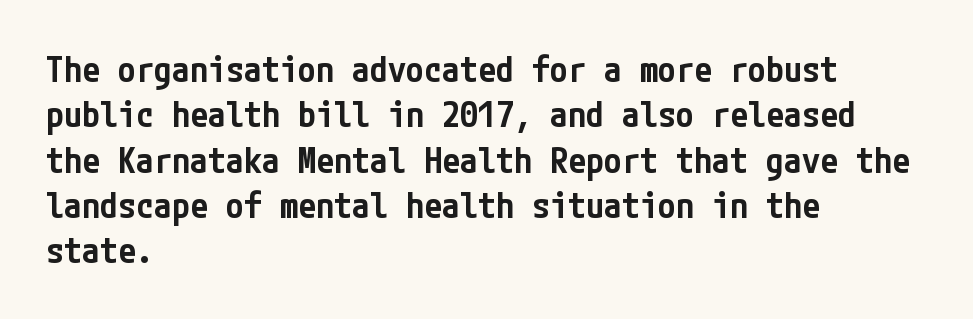
The image shows 36 px semibold, condensed sans-serif type, upright; set left-aligned, normal line spacing (1.26x), normal letter spacing, not underlined; low stroke contrast and a medium x-height.
